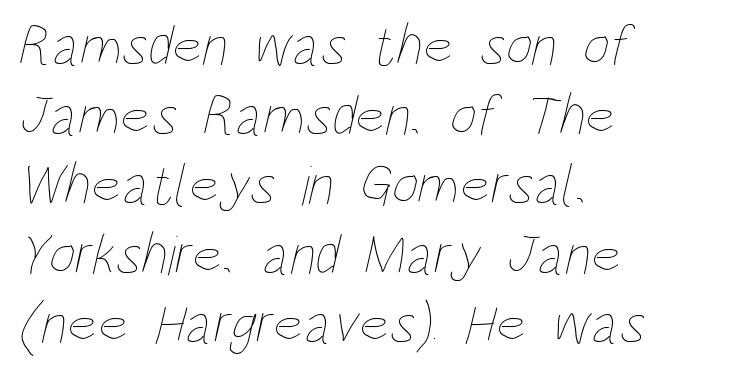
The image shows 58 px thin, condensed type; set left-aligned, line spacing 1.2x, normal letter spacing, not underlined; low stroke contrast and a large x-height.
